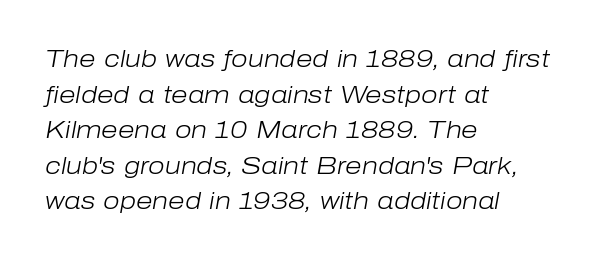
{"italic": "yes", "lean": "right", "slant_degrees": 10, "bold": "no", "underline": "no", "align": "left", "line_spacing": "normal", "line_spacing_ratio": 1.48, "letter_spacing": "normal", "letter_spacing_em": 0.0, "glyph_px": 24}
